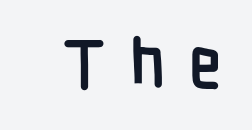
Q: Is the text bold? A: Yes.
Q: Is the text italic (slanted)? A: No, it is upright.
Q: Is the typeface a serif or a sans-serif typeface? A: Sans-serif.
Q: Is the text underlined? A: No.
Q: Is the spacing between letters normal or unusually wide? A: Unusually wide.
Q: Width (condensed, normal, or wide)? A: Condensed.
Q: Stroke contrast? A: Low.
Q: x-height? A: Medium.
Q: Monospaced? A: No.
